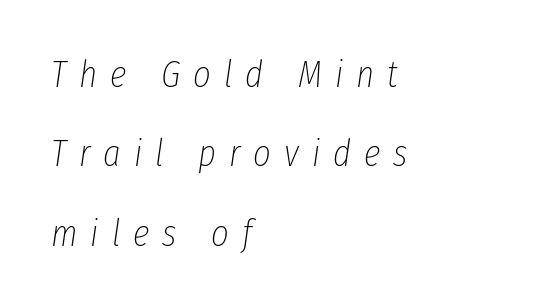
The image shows 38 px thin, condensed type, italic (leaning right); set left-aligned, loose line spacing (2.09x), unusually wide letter spacing (+0.34 em), not underlined; low stroke contrast and a medium x-height.
